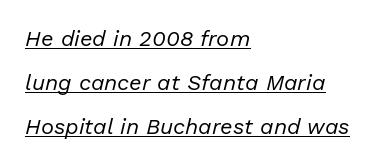
Q: Is the text bold? A: No.
Q: Is the text italic (slanted)? A: Yes, it leans right by about 13 degrees.
Q: Is the text underlined? A: Yes.
Q: How is the paragraph aligned? A: Left-aligned.
Q: Is the spacing between letters normal or unusually wide? A: Normal.
Q: Is the spacing between lines tight, normal or loose? A: Loose.
